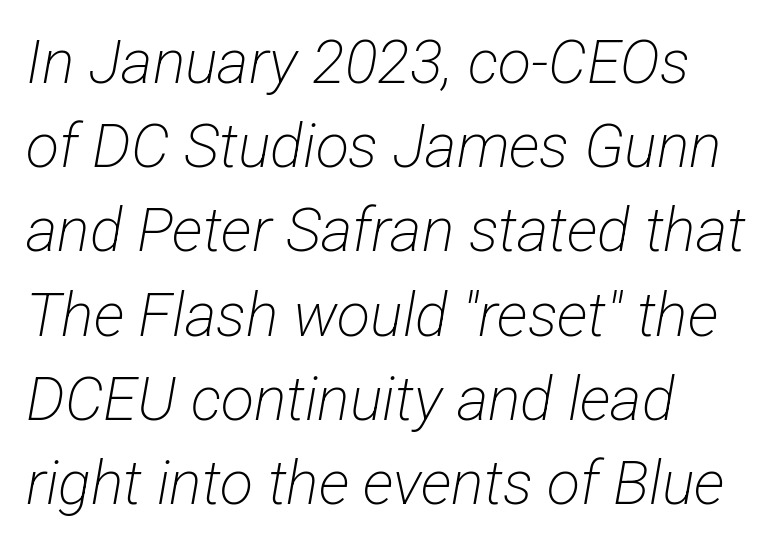
A sans-serif font was chosen for this passage. Plain, unruled lines of type. The text block is weighted toward the left margin, trailing off unevenly rightward. In terms of leading, this rendering sits right in the middle. No extra ink here — the face is not bold.
